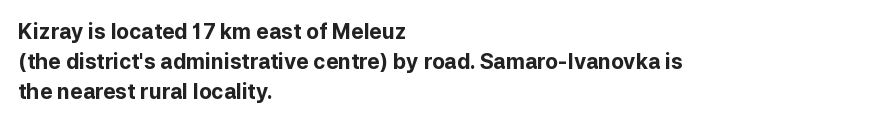
Emphasis by weight is at full strength: bold. Compared with typical body copy, the letter spacing here is the same. The passage shown is not underscored anywhere. Each new line begins a customary step beneath the previous one.
